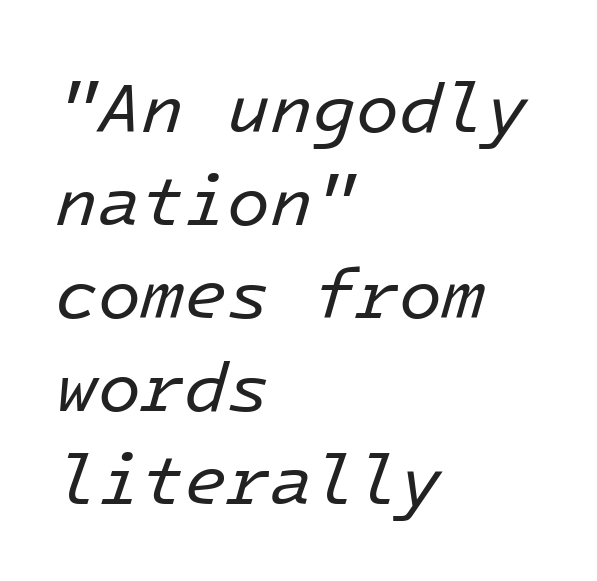
Bare-footed words on every line. You could call the tracking neutral — neither tight nor loose. Evenly set lines give the paragraph a standard silhouette. Compared with a centered layout, this one pins lines to the left instead.
